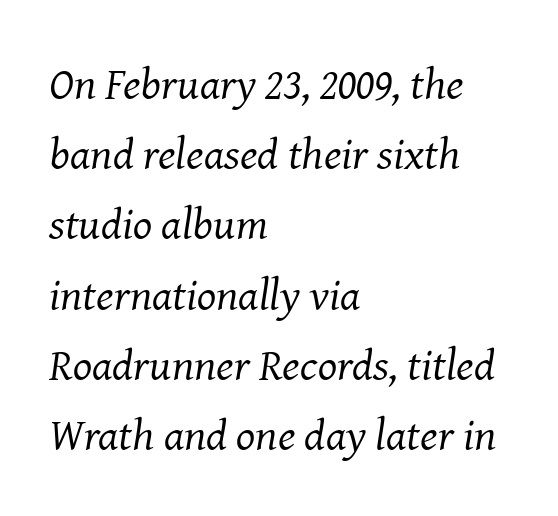
The ragged edge is on the right, which tells us the setting is flush left. Italic? Definitely — the glyphs are oblique. Anything drawn beneath the words? Only blank space. Unbolded letterforms with no extra heft. Quick note: interline space is typical. The face used here is rendered with its standard letterfit.
